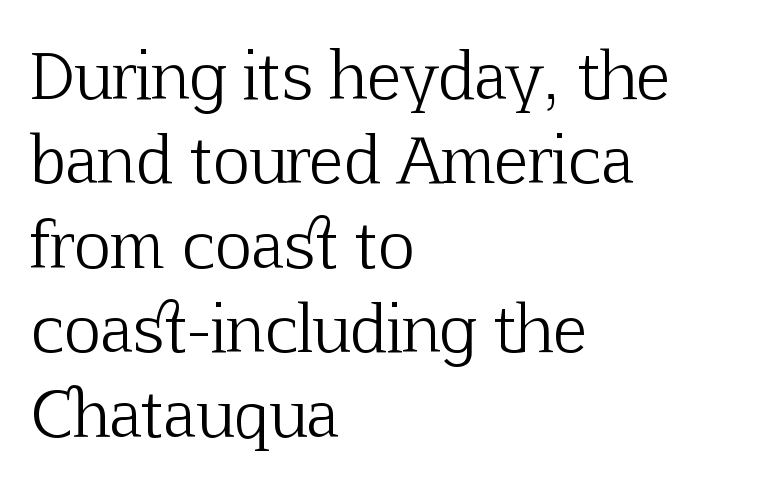
Every row of glyphs begins at an identical x-position on the left. Only glyphs here, with clear space below each row. The axis of the letterforms is exactly vertical. Do the characters align in a grid? No, the font is proportional. This sample uses a serif face.
